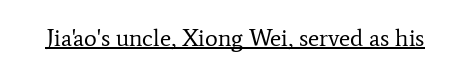
Q: Is the text bold? A: No.
Q: Is the text italic (slanted)? A: No, it is upright.
Q: Is the text underlined? A: Yes.
Q: Is the spacing between letters normal or unusually wide? A: Normal.
